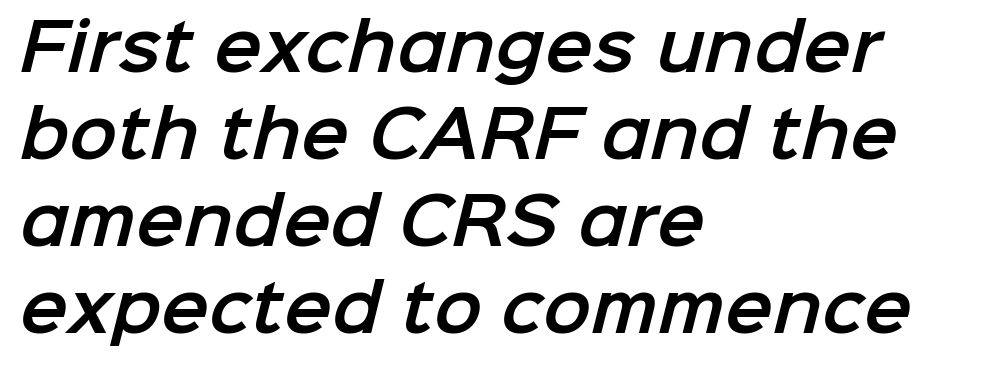
A typesetter would call this proportional, since set widths differ per character. Note: no serifs on the glyphs. Reading down the block, your eye returns to a fixed left position each line. Words appear dense and cohesive because spacing is normal.
